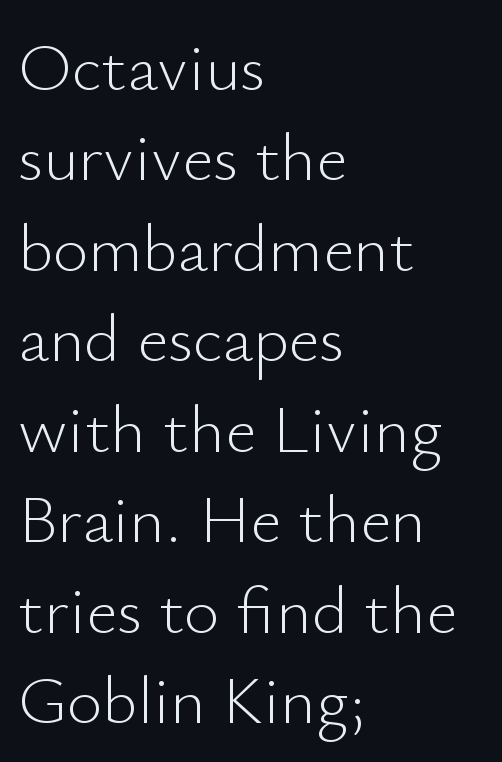
Glance below the letters and you will spot only blank space. A normal amount of white space separates one row of letters from the next. In terms of posture, this sample is upright. Horizontally, the lines are justified to the leading edge only. This rendering leaves character spacing at its baseline value. Letterform terminals end flat and unadorned throughout the passage.
